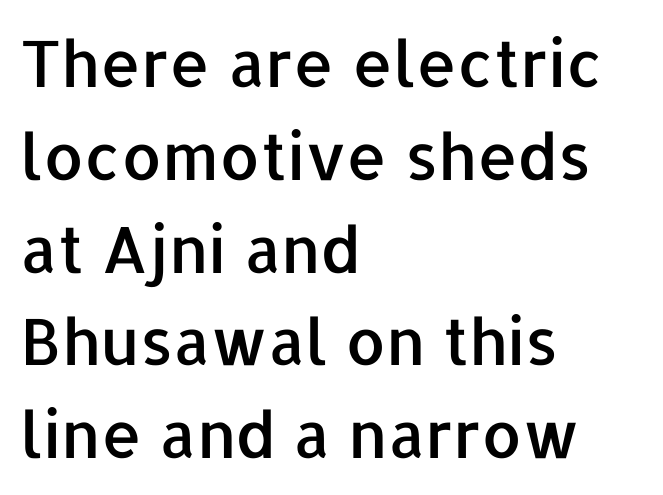
{"serif": "no", "italic": "no", "width": "normal", "stroke_contrast": "low", "x_height": "medium", "monospaced": "no", "underline": "no", "align": "left", "line_spacing": "normal", "line_spacing_ratio": 1.45, "letter_spacing": "normal", "letter_spacing_em": 0.0, "glyph_px": 64}
